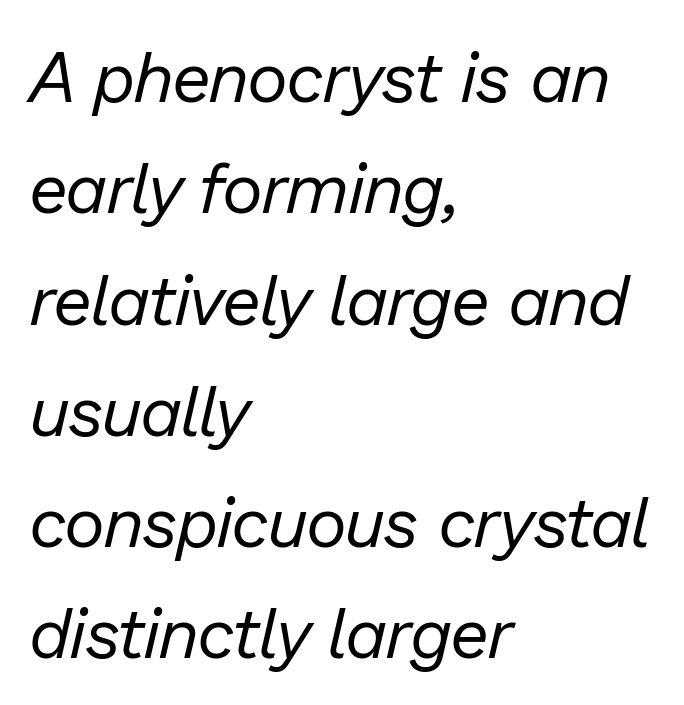
The image shows 70 px regular-weight type, italic (leaning right); set left-aligned, normal line spacing (1.59x), normal letter spacing, not underlined; low stroke contrast and a medium x-height.
